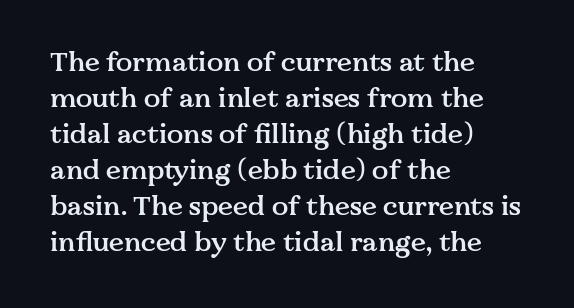
Q: Is the text bold? A: Semi-bold.
Q: Is the text italic (slanted)? A: No, it is upright.
Q: Is the text underlined? A: No.
Q: How is the paragraph aligned? A: Left-aligned.
Q: Is the spacing between letters normal or unusually wide? A: Normal.
Q: Is the spacing between lines tight, normal or loose? A: Normal.
